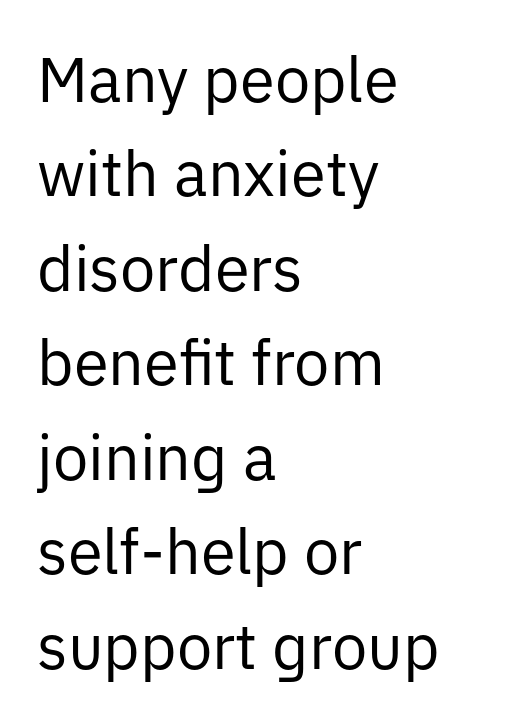
The image shows 63 px regular-weight sans-serif type, upright; set left-aligned, normal line spacing (1.5x), normal letter spacing, not underlined; low stroke contrast and a medium x-height.
